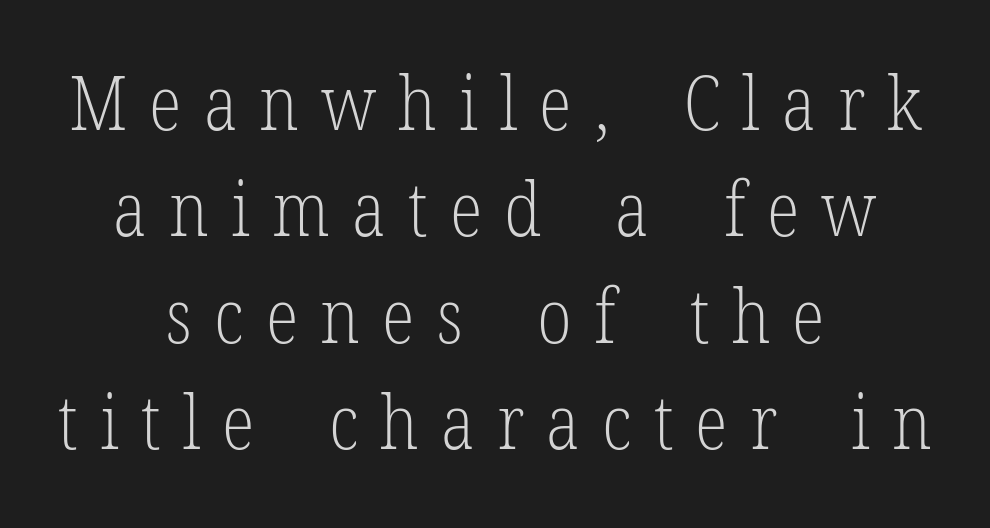
Q: Is the text bold? A: No.
Q: Is the text italic (slanted)? A: No, it is upright.
Q: Is the typeface a serif or a sans-serif typeface? A: Serif.
Q: Is the text underlined? A: No.
Q: How is the paragraph aligned? A: Centered.
Q: Is the spacing between letters normal or unusually wide? A: Unusually wide.
Q: Is the spacing between lines tight, normal or loose? A: Normal.
Q: Width (condensed, normal, or wide)? A: Condensed.
Q: Stroke contrast? A: Low.
Q: x-height? A: Medium.
Q: Monospaced? A: No.
